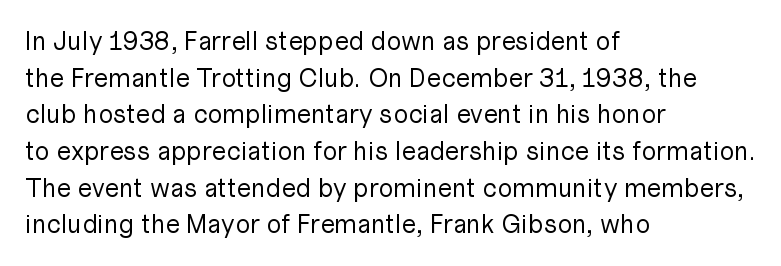
In CSS terms this would be text-align: left. The words here are not underlined. The font is comparable to plain body text, perhaps lighter. Every character sits straight up, as roman type does. The vertical gap from one line to the next is medium. Compared with typical body copy, the letter spacing here is the same.
